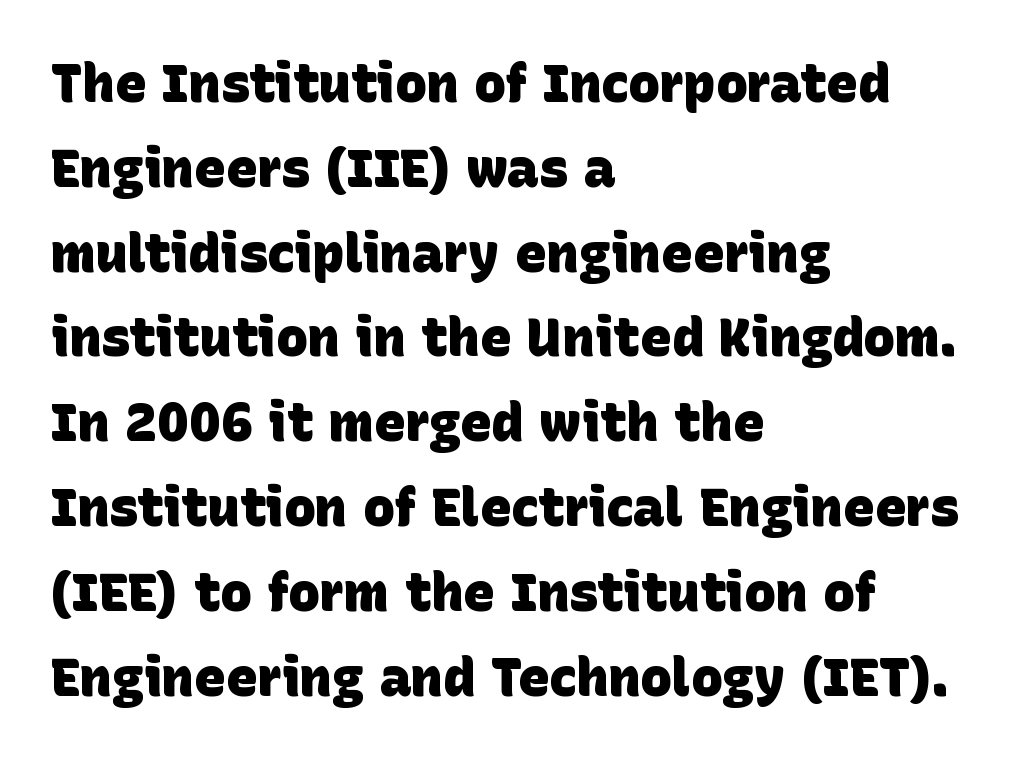
One glance says typical: line gaps are just what's usual. No word sits above an underline. In terms of letterform style, serifs are entirely absent. The passage shown is emphatically bold. Look at the tracking — it's just the regular setting, nothing added. The passage is arranged the way most books set body copy — flush left.
